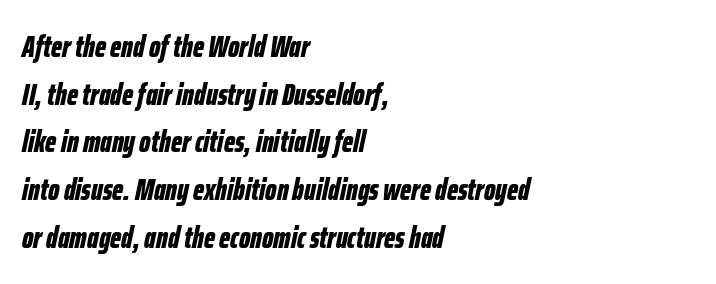
The image shows 30 px bold, condensed type, italic (leaning right); set left-aligned, normal line spacing (1.59x), normal letter spacing, not underlined; low stroke contrast and a medium x-height.
